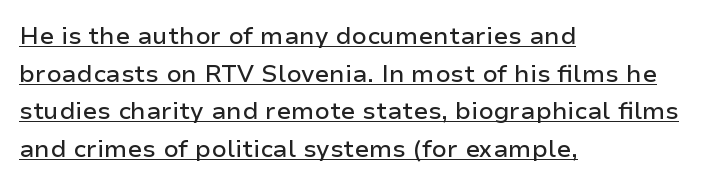
This sample uses an upright cut, with every glyph sitting square on the baseline. Tracking here is standard; glyphs follow each other at the usual distance. The rendering uses a moderate line-height, typical for paragraphs. Horizontal alignment here is leftward, the default for most running prose. Emphasis is given by a line drawn under the lettering.
